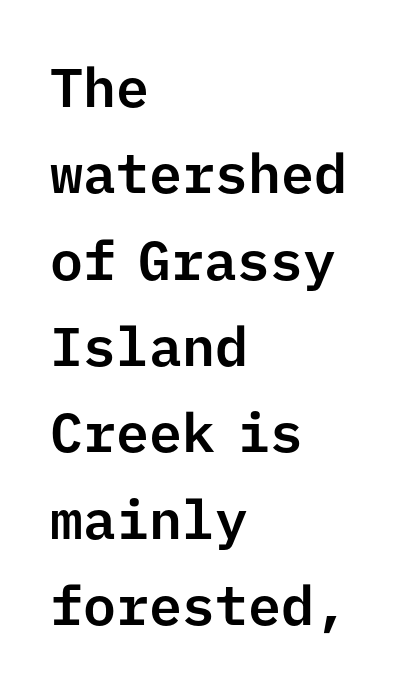
The image shows 55 px sans-serif type, upright, monospaced; set left-aligned, normal line spacing (1.57x), normal letter spacing, not underlined; low stroke contrast and a medium x-height.
